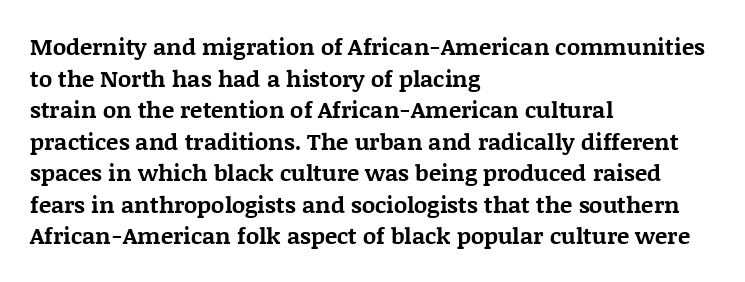
{"italic": "no", "bold": "yes", "underline": "no", "align": "left", "line_spacing": "normal", "line_spacing_ratio": 1.37, "letter_spacing": "normal", "letter_spacing_em": 0.0, "glyph_px": 23}
